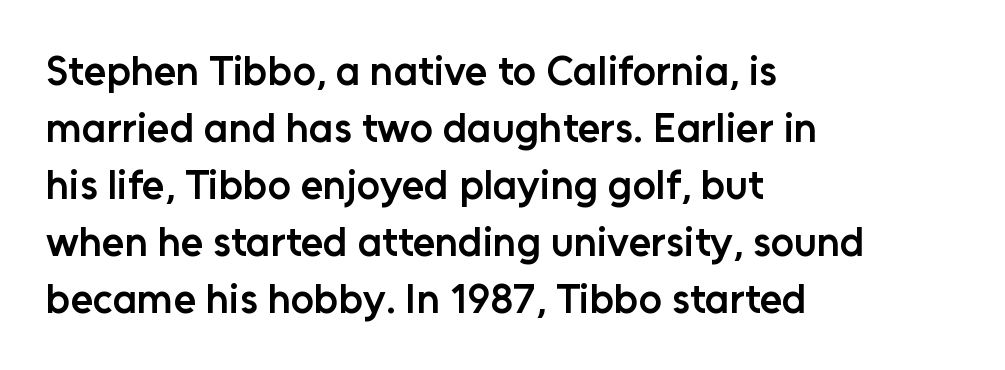
{"serif": "no", "italic": "no", "bold": "semi", "weight": "semibold", "width": "normal", "stroke_contrast": "low", "x_height": "medium", "monospaced": "no", "underline": "no", "align": "left", "line_spacing": "normal", "line_spacing_ratio": 1.39, "letter_spacing": "normal", "letter_spacing_em": 0.0, "glyph_px": 41}
